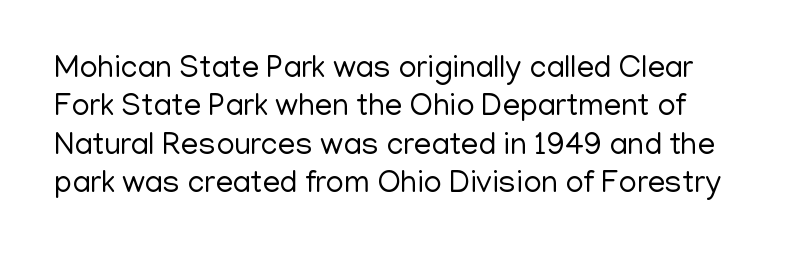
Tall strokes in this sample are plumb rather than angled. Stem width sits at or under what a default text font uses. The gaps between neighbouring characters are ordinary and unremarkable. The gap between lines stays unmarked. Here the designer chose a conventional face with non-uniform glyph widths.
